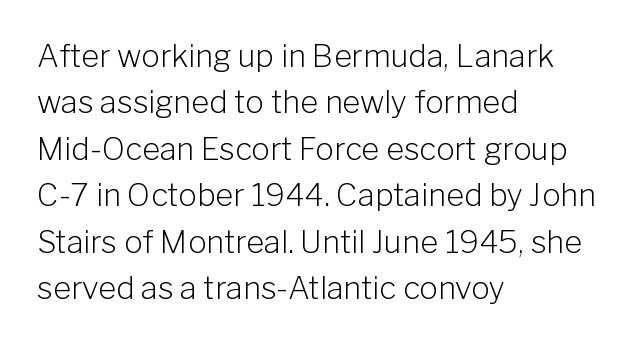
Honestly, the row spacing looks completely unremarkable. Just letters on the line, the space beneath them empty. These lines are composed in type without serifs. Every character sits straight up, as roman type does. Layout note: lines flush left. On a weight scale, this lands at 450 or below.
